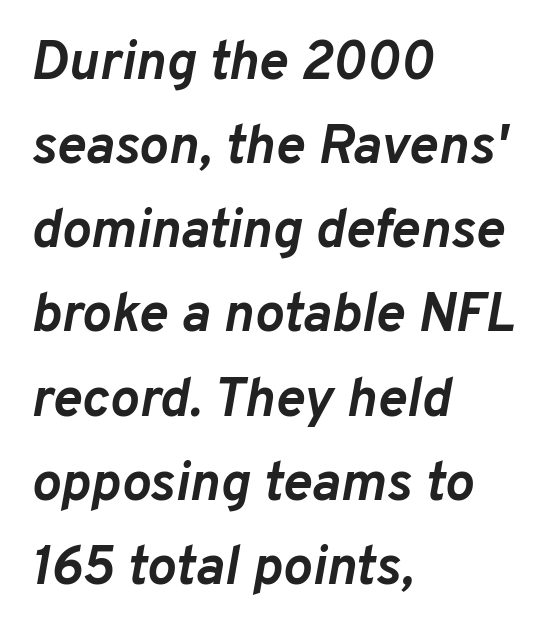
{"italic": "yes", "lean": "right", "slant_degrees": 10, "bold": "yes", "weight": "semibold", "width": "normal", "stroke_contrast": "low", "x_height": "medium", "monospaced": "no", "underline": "no", "align": "left", "line_spacing": "normal", "line_spacing_ratio": 1.53, "letter_spacing": "normal", "letter_spacing_em": 0.0, "glyph_px": 55}
